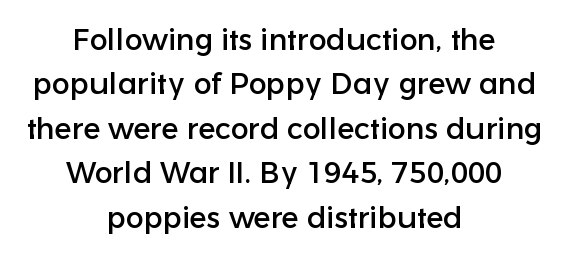
Q: Is the text italic (slanted)? A: No, it is upright.
Q: Is the typeface a serif or a sans-serif typeface? A: Sans-serif.
Q: Is the text underlined? A: No.
Q: How is the paragraph aligned? A: Centered.
Q: Is the spacing between letters normal or unusually wide? A: Normal.
Q: Is the spacing between lines tight, normal or loose? A: Normal.
Q: Width (condensed, normal, or wide)? A: Normal.
Q: Stroke contrast? A: Low.
Q: x-height? A: Medium.
Q: Monospaced? A: No.
